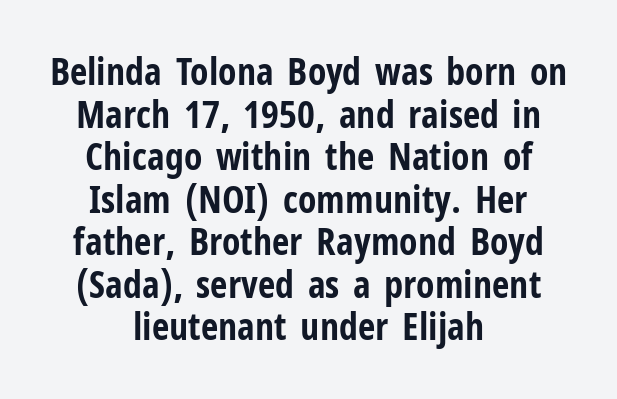
This sample has the flowing, uneven cadence of proportional lettering. Look at the bottom of the vertical strokes: they stop flat, with no serifs. Spacing between characters is what you'd get straight out of the box. Bare-footed words on every line. The axis of the letterforms is exactly vertical. The whitespace from short lines is split evenly between both sides.
